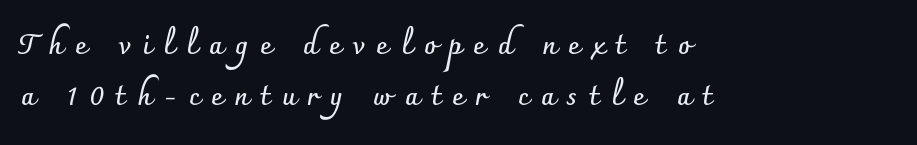
How are the letters spaced? Widely, with obvious added tracking. A classic flush-left, rag-right setting is used for this passage. Glance below the letters and you will spot only blank space.
